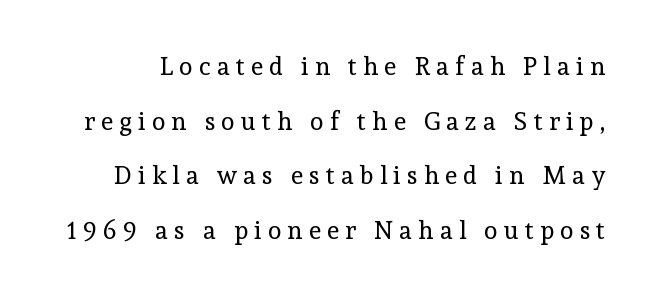
The image shows 25 px text type, upright; set loose line spacing (2.19x), unusually wide letter spacing (+0.25 em), not underlined.
